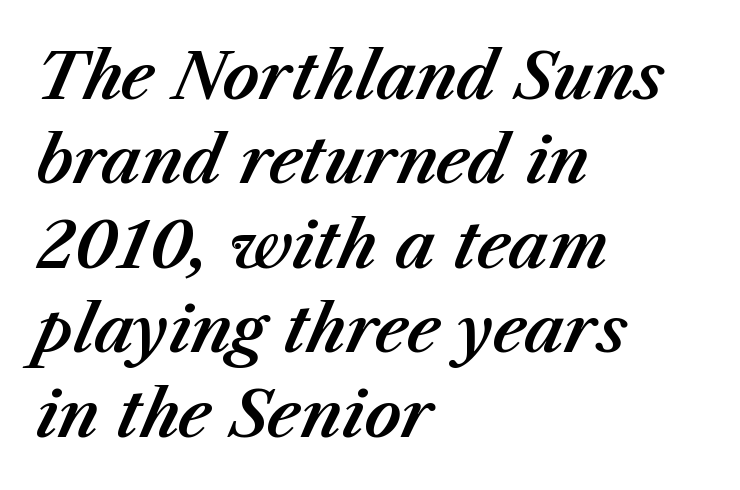
Q: Is the text italic (slanted)? A: Yes, it leans right by about 23 degrees.
Q: Is the text underlined? A: No.
Q: How is the paragraph aligned? A: Left-aligned.
Q: Is the spacing between letters normal or unusually wide? A: Normal.
Q: Is the spacing between lines tight, normal or loose? A: Normal.
Q: Width (condensed, normal, or wide)? A: Normal.
Q: Stroke contrast? A: Medium.
Q: x-height? A: Medium.
Q: Monospaced? A: No.
